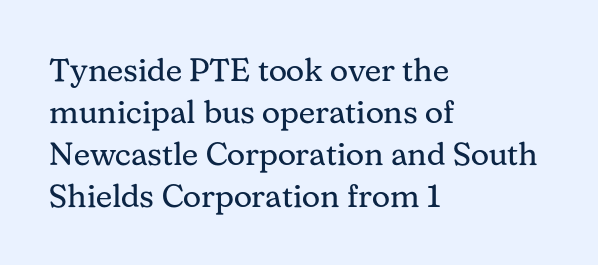
Q: Is the text bold? A: No.
Q: Is the text italic (slanted)? A: No, it is upright.
Q: Is the typeface a serif or a sans-serif typeface? A: Serif.
Q: Is the text underlined? A: No.
Q: How is the paragraph aligned? A: Left-aligned.
Q: Is the spacing between letters normal or unusually wide? A: Normal.
Q: Is the spacing between lines tight, normal or loose? A: Normal.
Q: Width (condensed, normal, or wide)? A: Normal.
Q: Stroke contrast? A: Medium.
Q: x-height? A: Medium.
Q: Monospaced? A: No.
